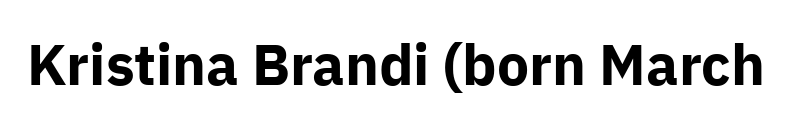
{"serif": "no", "italic": "no", "bold": "yes", "weight": "bold", "width": "normal", "stroke_contrast": "low", "x_height": "medium", "monospaced": "no", "underline": "no", "letter_spacing": "normal", "letter_spacing_em": 0.0, "glyph_px": 57}
